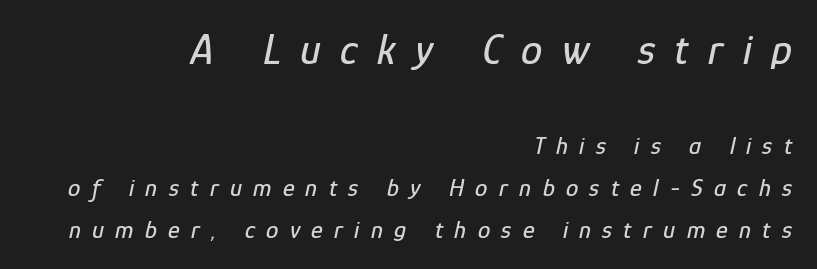
Each word looks stretched out because of the extra space between its letters. Notice how the passage keeps a crisp vertical edge on the right only. The typography opts for an oblique posture over an upright one. This block has exactly the height ordinary leading produces. In this sample the first text group is rendered at the bigger scale. Type without underlining.
